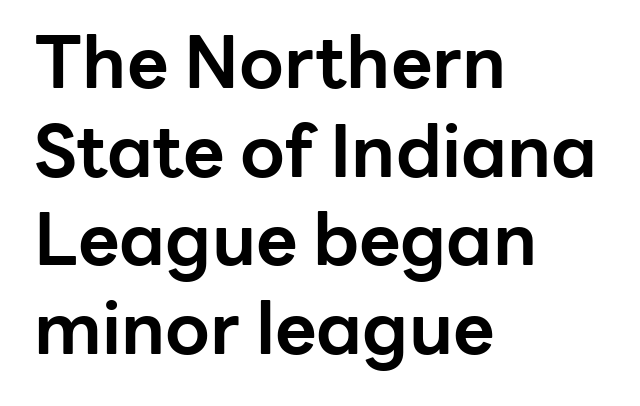
Varying glyph widths throughout — classic text-font behaviour. Is the letter spacing exaggerated? No — it looks like the ordinary default. Notice how the stems are strictly vertical — no italics here. Descender tails drop into unmarked territory. Teacher's note: observe the even left margin — that is flush-left alignment. A full-strength bold gives these letters their thick strokes.
